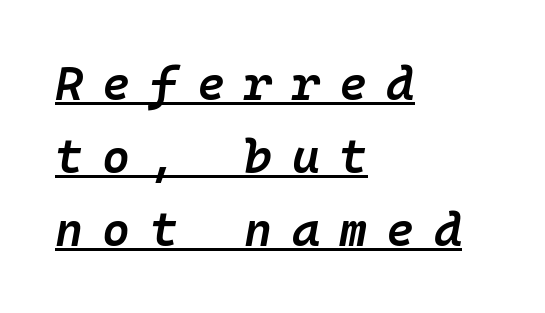
Q: Is the text bold? A: Semi-bold.
Q: Is the text italic (slanted)? A: Yes, it leans right by about 10 degrees.
Q: Is the text underlined? A: Yes.
Q: How is the paragraph aligned? A: Left-aligned.
Q: Is the spacing between letters normal or unusually wide? A: Unusually wide.
Q: Is the spacing between lines tight, normal or loose? A: Normal.
Q: Width (condensed, normal, or wide)? A: Normal.
Q: Stroke contrast? A: Low.
Q: x-height? A: Medium.
Q: Monospaced? A: Yes.
